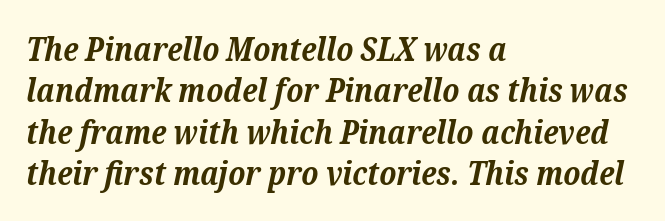
These words are printed bold, with thick strokes throughout. Quick note: interline space is typical. Glance below the letters and you will spot only blank space. This rendering leaves character spacing at its baseline value.
